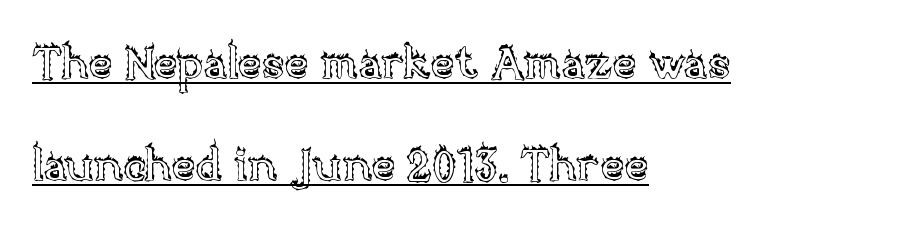
The image shows 46 px text type, upright; set left-aligned, loose line spacing (2.22x), normal letter spacing, underlined; a large x-height.
